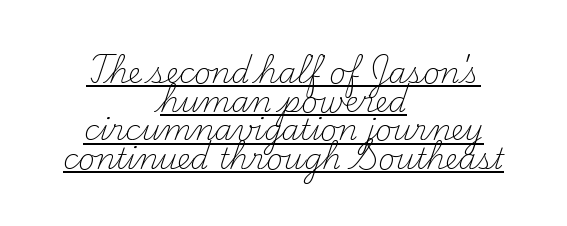
Weight class: somewhere from thin through regular. Emphasis is given by a line drawn under the lettering. Is this a fixed-width face? No — the glyphs have proportional, varying widths. Spacing between characters is what you'd get straight out of the box.
